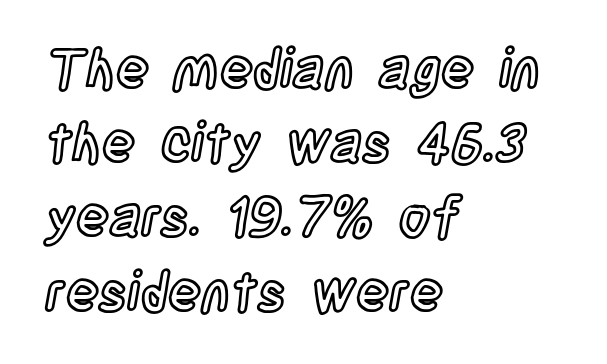
{"width": "condensed", "x_height": "large", "monospaced": "no", "underline": "no", "align": "left", "line_spacing": "normal", "line_spacing_ratio": 1.35, "letter_spacing": "normal", "letter_spacing_em": 0.0, "glyph_px": 55}
